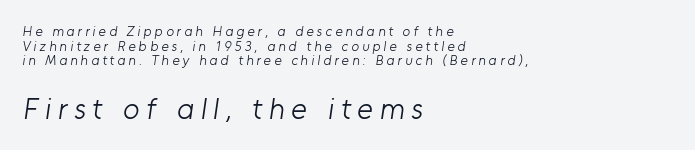
What stands out about the letter spacing? Its width — letters are far apart. Nope, no serifs anywhere on these letters. Which margin do the lines hug? The left one — the right edge is uneven. Stems here are at most as thick as an everyday book face.
